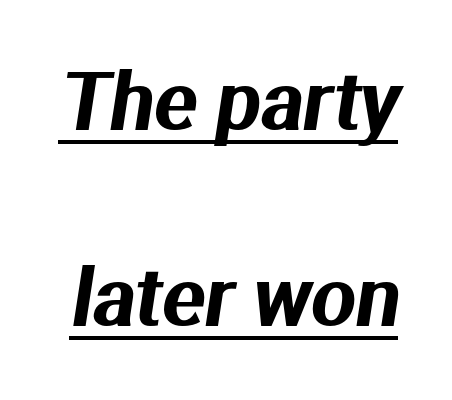
{"serif": "no", "width": "normal", "stroke_contrast": "medium", "x_height": "medium", "monospaced": "no", "underline": "yes", "line_spacing": "loose", "line_spacing_ratio": 2.48, "letter_spacing": "normal", "letter_spacing_em": 0.0, "glyph_px": 79}
